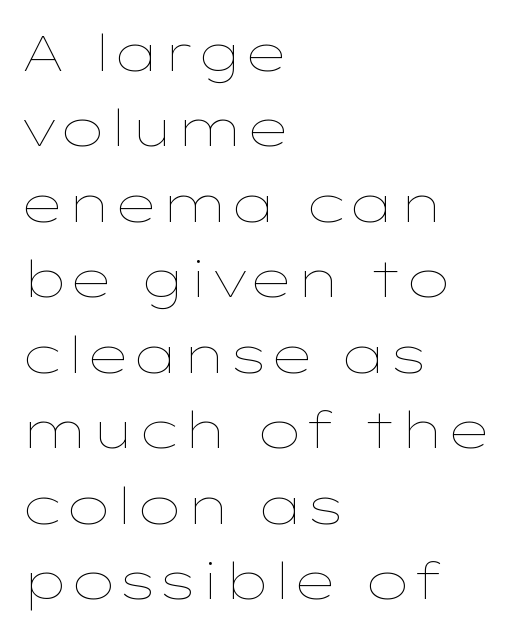
{"italic": "no", "bold": "no", "weight": "thin", "width": "wide", "stroke_contrast": "low", "x_height": "medium", "monospaced": "no", "underline": "no", "align": "left", "line_spacing": "normal", "line_spacing_ratio": 1.48, "letter_spacing": "normal", "letter_spacing_em": 0.0, "glyph_px": 51}
